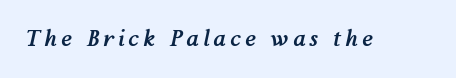
The image shows 22 px bold type, italic (leaning right); set not underlined.
